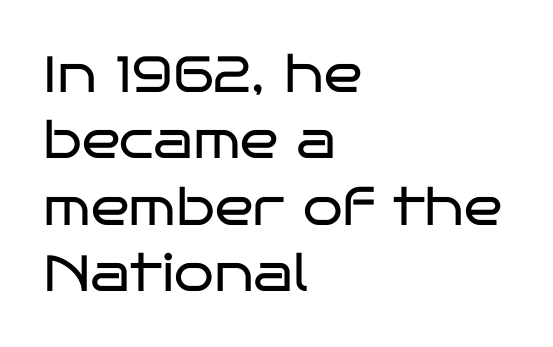
The gap between lines stays unmarked. The lines in this sample share a left origin and differ only in where they stop. Glyph-to-glyph distance matches everyday printed text. The rendering uses natural spacing where letterforms have individual widths. Weight class: somewhere from thin through regular.
